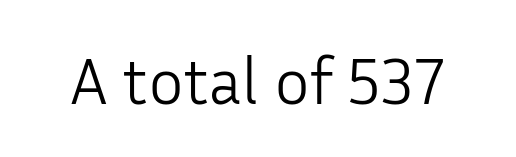
{"serif": "no", "italic": "no", "bold": "no", "weight": "light", "width": "normal", "stroke_contrast": "low", "x_height": "medium", "monospaced": "no", "underline": "no", "letter_spacing": "normal", "letter_spacing_em": 0.0, "glyph_px": 67}
